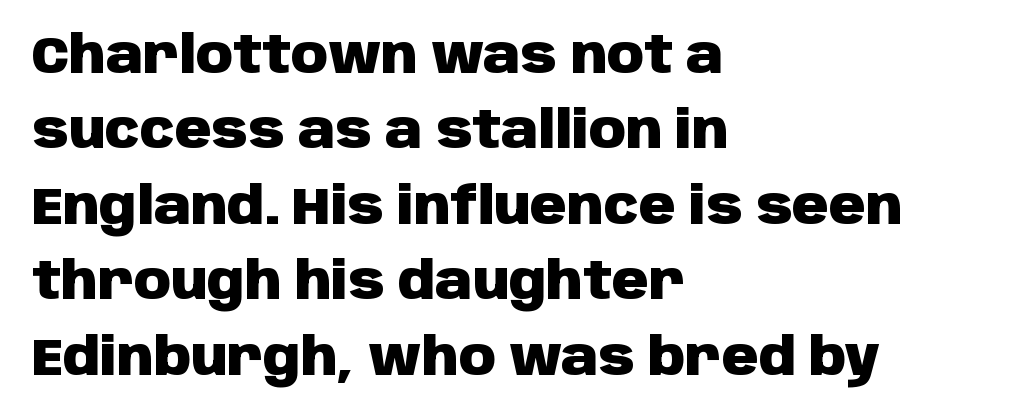
The characters look thick and weighty, a clear bold. The space directly below the letters is spotless. Quick note: interline space is typical. Visually the block forms a straight wall on the left and a jagged coastline on the right. A typesetter would label this face a sans. Do the letters lean? They stand straight.
